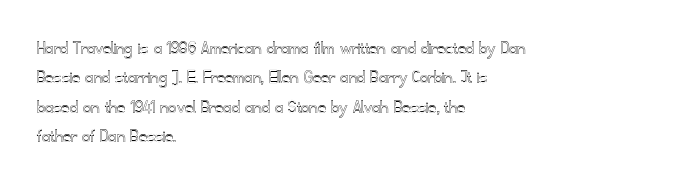
Notice how the passage keeps a crisp vertical edge on the left only. The space directly below the letters is spotless. The designer left line spacing at the default. Honestly, the letter spacing is just normal — you wouldn't notice it. Posture: vertical.
